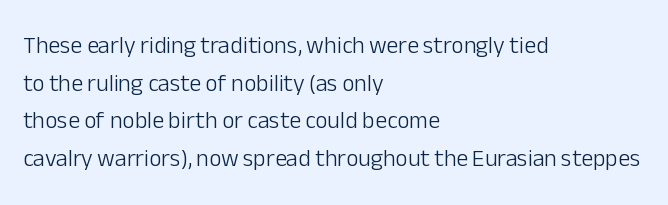
Q: Is the text bold? A: No.
Q: Is the text italic (slanted)? A: No, it is upright.
Q: Is the text underlined? A: No.
Q: How is the paragraph aligned? A: Left-aligned.
Q: Is the spacing between letters normal or unusually wide? A: Normal.
Q: Is the spacing between lines tight, normal or loose? A: Normal.
